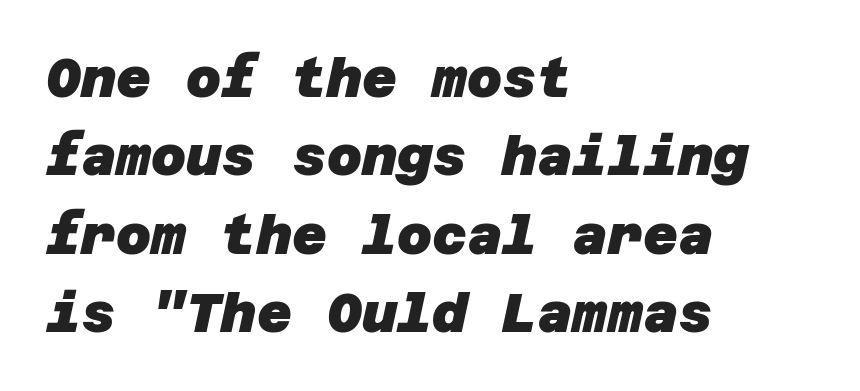
The image shows 54 px heavy sans-serif type; set left-aligned, normal line spacing (1.45x), normal letter spacing, not underlined; low stroke contrast and a large x-height.
